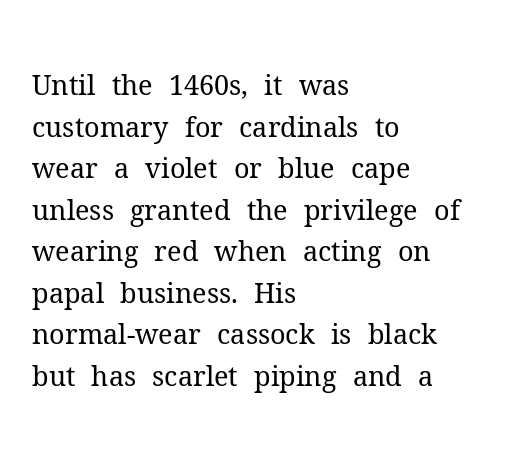
This sample uses an upright cut, with every glyph sitting square on the baseline. Lines of text with bare space underneath. The setting favours the left margin, as ordinary paragraphs usually do. Leading: standard. The typesetting does not lean heavy: it is not bold. You could call the tracking neutral — neither tight nor loose.
